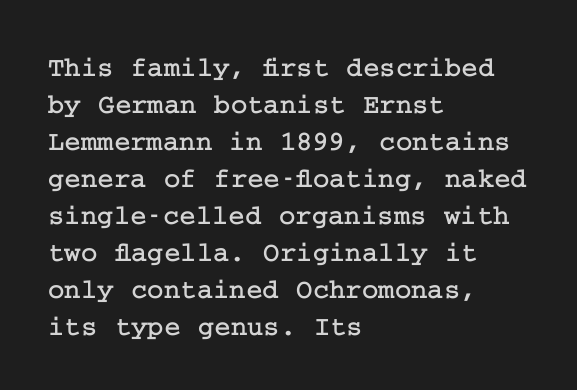
Q: Is the text italic (slanted)? A: No, it is upright.
Q: Is the typeface a serif or a sans-serif typeface? A: Serif.
Q: Is the text underlined? A: No.
Q: How is the paragraph aligned? A: Left-aligned.
Q: Is the spacing between letters normal or unusually wide? A: Normal.
Q: Is the spacing between lines tight, normal or loose? A: Normal.
Q: Width (condensed, normal, or wide)? A: Normal.
Q: Stroke contrast? A: Low.
Q: x-height? A: Medium.
